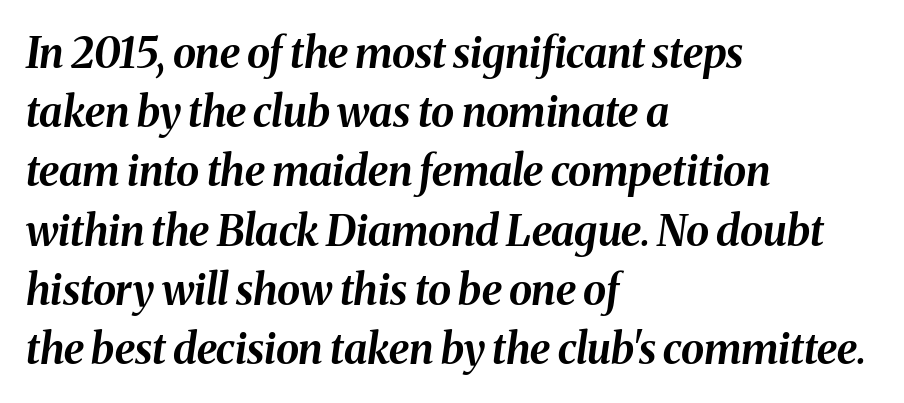
A classic flush-left, rag-right setting is used for this passage. Type without underlining. Characters are canted at an angle relative to the baseline's perpendicular. Evenly set lines give the paragraph a standard silhouette.
